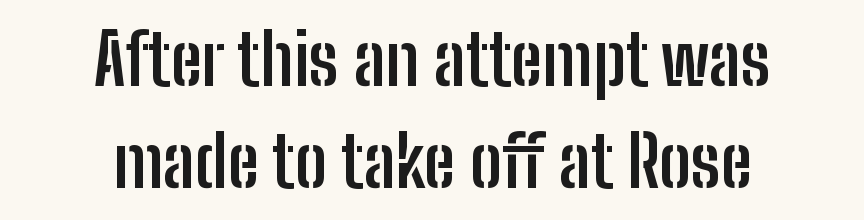
The image shows 71 px semibold, condensed sans-serif type, upright; set centered, normal line spacing (1.43x), normal letter spacing, not underlined; low stroke contrast and a medium x-height.
